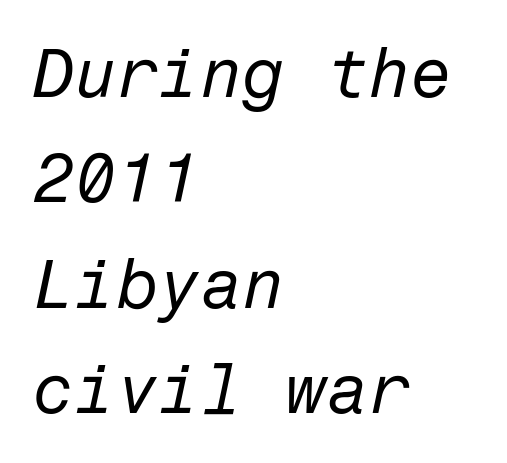
Q: Is the text bold? A: No.
Q: Is the text italic (slanted)? A: Yes, it leans right by about 12 degrees.
Q: Is the text underlined? A: No.
Q: How is the paragraph aligned? A: Left-aligned.
Q: Is the spacing between letters normal or unusually wide? A: Normal.
Q: Is the spacing between lines tight, normal or loose? A: Normal.
Q: Width (condensed, normal, or wide)? A: Normal.
Q: Stroke contrast? A: Low.
Q: x-height? A: Medium.
